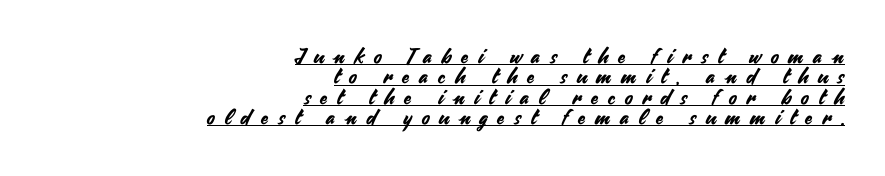
Q: Is the text italic (slanted)? A: Yes.
Q: Is the text underlined? A: Yes.
Q: How is the paragraph aligned? A: Right-aligned.
Q: Is the spacing between letters normal or unusually wide? A: Unusually wide.
Q: Is the spacing between lines tight, normal or loose? A: Tight.
